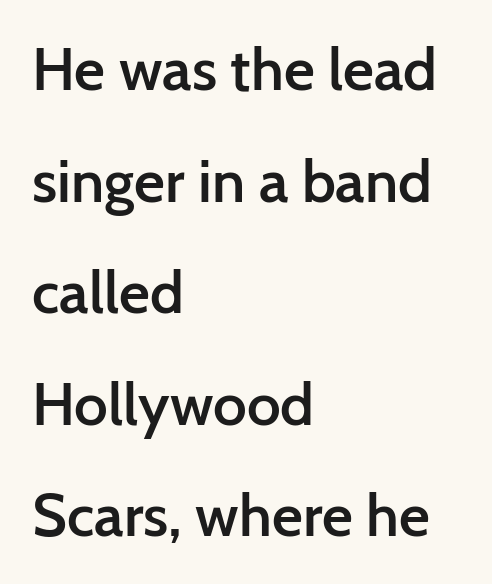
The image shows 60 px semibold sans-serif type, upright; set left-aligned, line spacing 1.86x, normal letter spacing, not underlined; low stroke contrast and a medium x-height.
